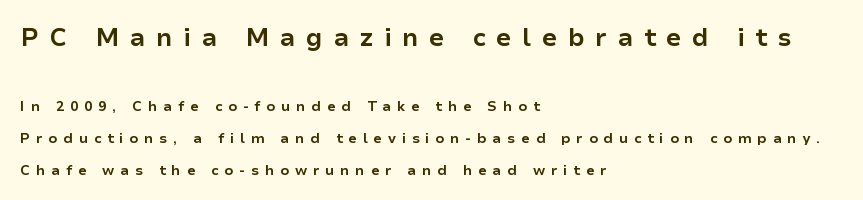
The image shows 25 px bold type, upright; set left-aligned, loose line spacing (2.26x), unusually wide letter spacing (+0.41 em), not underlined; the first (top) block is 1.79x larger.
